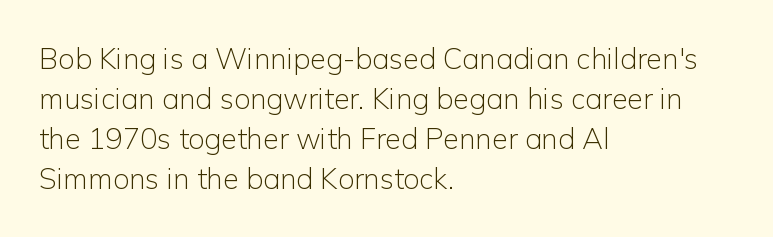
{"serif": "no", "italic": "no", "bold": "no", "weight": "light", "width": "normal", "stroke_contrast": "low", "x_height": "medium", "monospaced": "no", "underline": "no", "align": "left", "line_spacing": "normal", "line_spacing_ratio": 1.38, "letter_spacing": "normal", "letter_spacing_em": 0.0, "glyph_px": 29}
